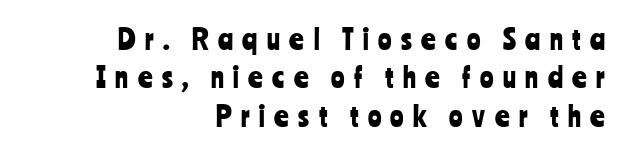
Q: Is the text italic (slanted)? A: No, it is upright.
Q: Is the typeface a serif or a sans-serif typeface? A: Sans-serif.
Q: Is the text underlined? A: No.
Q: How is the paragraph aligned? A: Right-aligned.
Q: Is the spacing between letters normal or unusually wide? A: Unusually wide.
Q: Is the spacing between lines tight, normal or loose? A: Normal.
Q: Width (condensed, normal, or wide)? A: Condensed.
Q: Stroke contrast? A: Low.
Q: x-height? A: Medium.
Q: Monospaced? A: No.
